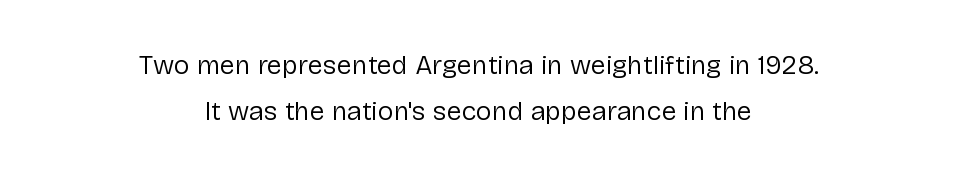
Q: Is the text bold? A: No.
Q: Is the text italic (slanted)? A: No, it is upright.
Q: Is the text underlined? A: No.
Q: How is the paragraph aligned? A: Centered.
Q: Is the spacing between letters normal or unusually wide? A: Normal.
Q: Is the spacing between lines tight, normal or loose? A: Normal.
